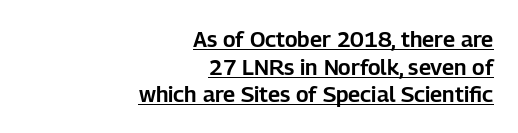
The image shows 22 px text type, upright; set right-aligned, normal line spacing (1.26x), normal letter spacing, underlined.
